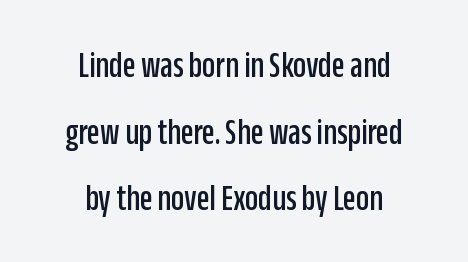
This sample is center-justified, so both line endings float freely. Default kerning and tracking; the words read as compact shapes. Plain, unruled lines of type. The font family rendered here belongs to the sans-serif group.
